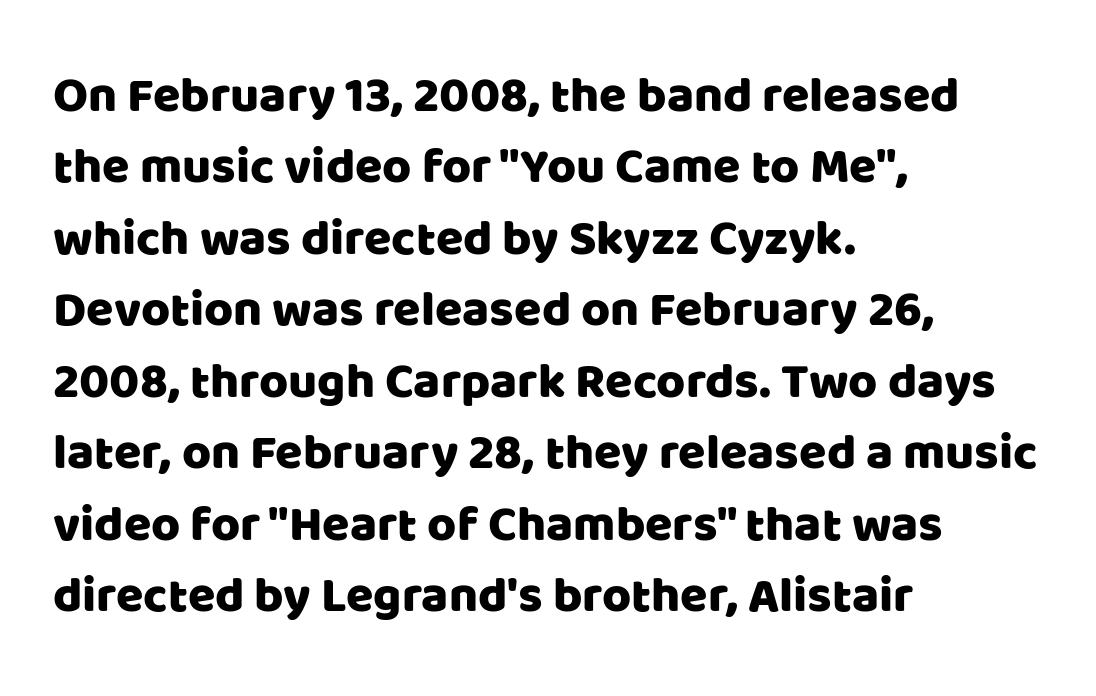
Do the characters align in a grid? No, the font is proportional. Layout note: lines flush left. This block has exactly the height ordinary leading produces. Look at the bottom of the vertical strokes: they stop flat, with no serifs. Italic? Not at all — the glyphs are vertical. The type is set solid horizontally, with unmodified tracking.
